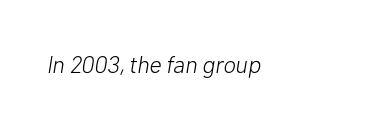
Q: Is the text bold? A: No.
Q: Is the text italic (slanted)? A: Yes, it leans right by about 10 degrees.
Q: Is the text underlined? A: No.
Q: Is the spacing between letters normal or unusually wide? A: Normal.
